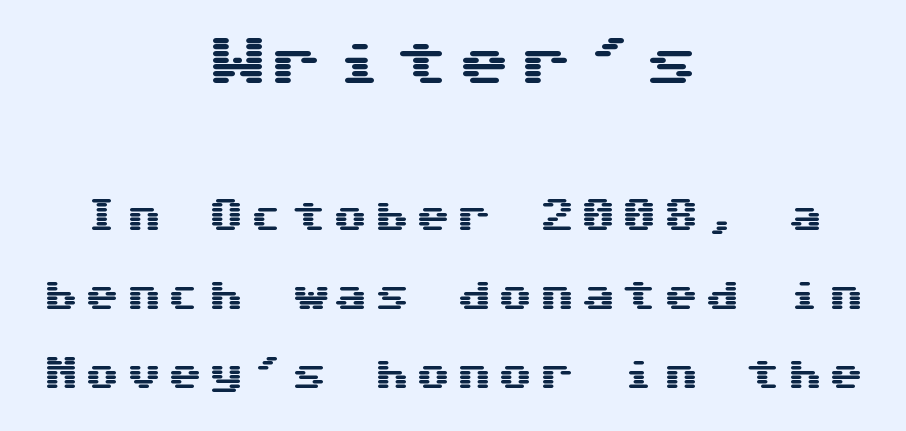
Q: Is the text italic (slanted)? A: No, it is upright.
Q: Is the typeface a serif or a sans-serif typeface? A: Sans-serif.
Q: Is the text underlined? A: No.
Q: How is the paragraph aligned? A: Centered.
Q: Is the spacing between lines tight, normal or loose? A: Loose.
Q: Which block of text is set in a larger size, the first (top) or the second (bottom)? A: The first (top) one.
Q: Width (condensed, normal, or wide)? A: Wide.
Q: Stroke contrast? A: Medium.
Q: x-height? A: Medium.
